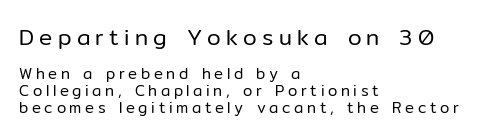
The image shows 22 px text type, upright; set left-aligned, tight line spacing (1.13x), unusually wide letter spacing (+0.24 em), not underlined; the first (top) block is 1.47x larger.
